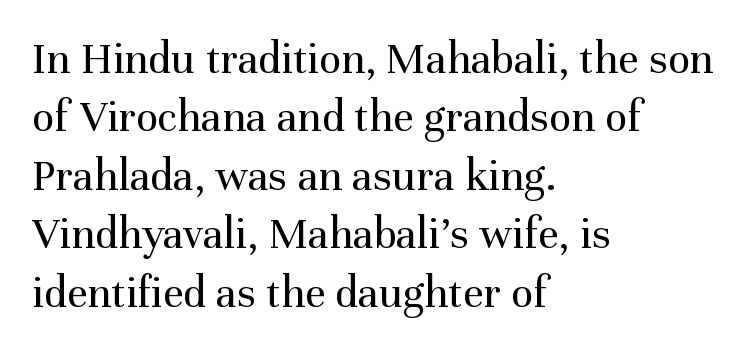
{"serif": "yes", "italic": "no", "bold": "no", "weight": "regular", "width": "normal", "stroke_contrast": "medium", "x_height": "medium", "monospaced": "no", "underline": "no", "align": "left", "line_spacing": "normal", "line_spacing_ratio": 1.27, "letter_spacing": "normal", "letter_spacing_em": 0.0, "glyph_px": 46}
